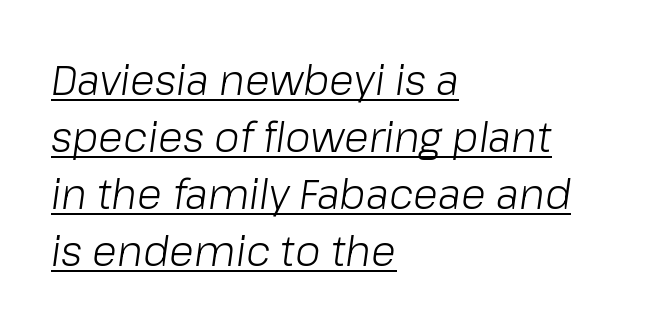
Q: Is the text bold? A: No.
Q: Is the text italic (slanted)? A: Yes, it leans right by about 8 degrees.
Q: Is the text underlined? A: Yes.
Q: How is the paragraph aligned? A: Left-aligned.
Q: Is the spacing between letters normal or unusually wide? A: Normal.
Q: Is the spacing between lines tight, normal or loose? A: Normal.
Q: Width (condensed, normal, or wide)? A: Normal.
Q: Stroke contrast? A: Low.
Q: x-height? A: Medium.
Q: Monospaced? A: No.
